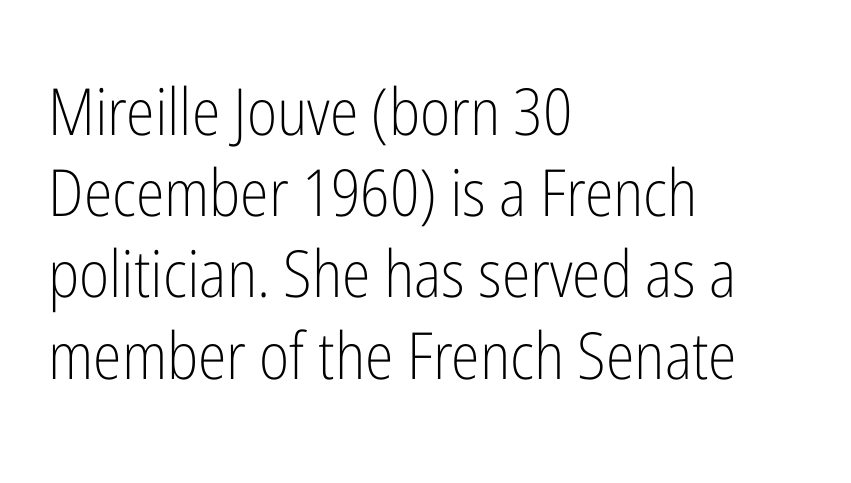
Reading down the column, the eye jumps a familiar distance to each next line. This sample is left-justified, so line endings fall wherever the words run out. A typesetter would call this zero additional tracking. Is this a heavy cut? Hardly; it is regular or lighter.
